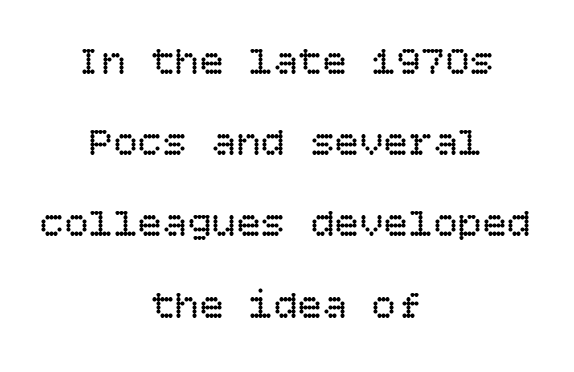
Q: Is the text bold? A: No.
Q: Is the text italic (slanted)? A: No, it is upright.
Q: Is the text underlined? A: No.
Q: How is the paragraph aligned? A: Centered.
Q: Is the spacing between letters normal or unusually wide? A: Normal.
Q: Is the spacing between lines tight, normal or loose? A: Loose.
Q: Width (condensed, normal, or wide)? A: Normal.
Q: Stroke contrast? A: Low.
Q: x-height? A: Large.
